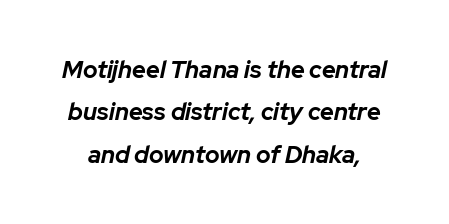
The image shows 24 px bold type, italic (leaning right); set line spacing 1.77x, normal letter spacing, not underlined.
